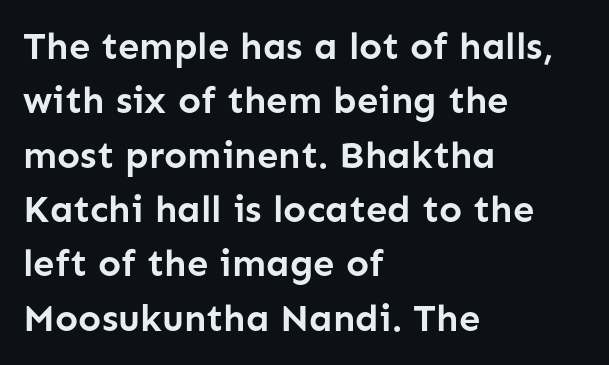
{"serif": "no", "italic": "no", "bold": "yes", "weight": "semibold", "width": "normal", "stroke_contrast": "low", "x_height": "medium", "monospaced": "no", "underline": "no", "align": "left", "line_spacing": "normal", "line_spacing_ratio": 1.43, "letter_spacing": "normal", "letter_spacing_em": 0.0, "glyph_px": 38}
